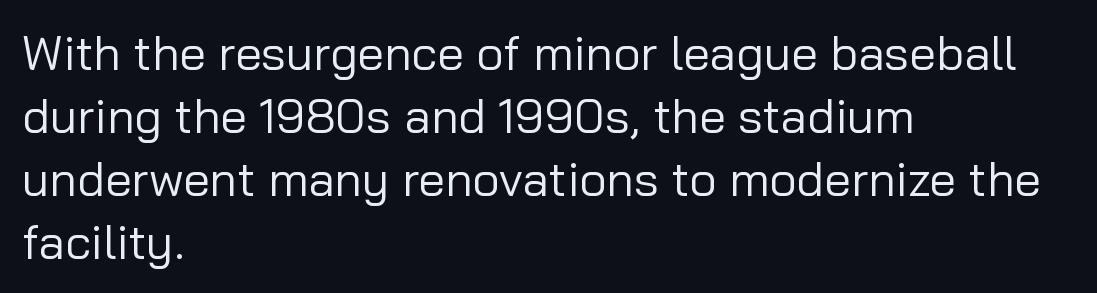
The image shows 48 px regular-weight sans-serif type, upright; set left-aligned, normal line spacing (1.31x), normal letter spacing, not underlined; low stroke contrast and a medium x-height.
